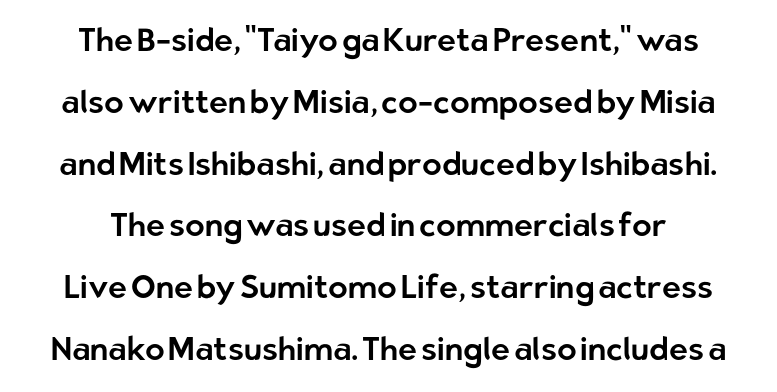
Character widths vary here, with narrow letters taking less room than wide ones. Leading is clearly above the norm, producing a sparse column. Letter spacing: default. Vertical strokes here are truly vertical. The gap between lines stays unmarked. Each letter's strokes conclude bluntly, with no projecting serifs.
